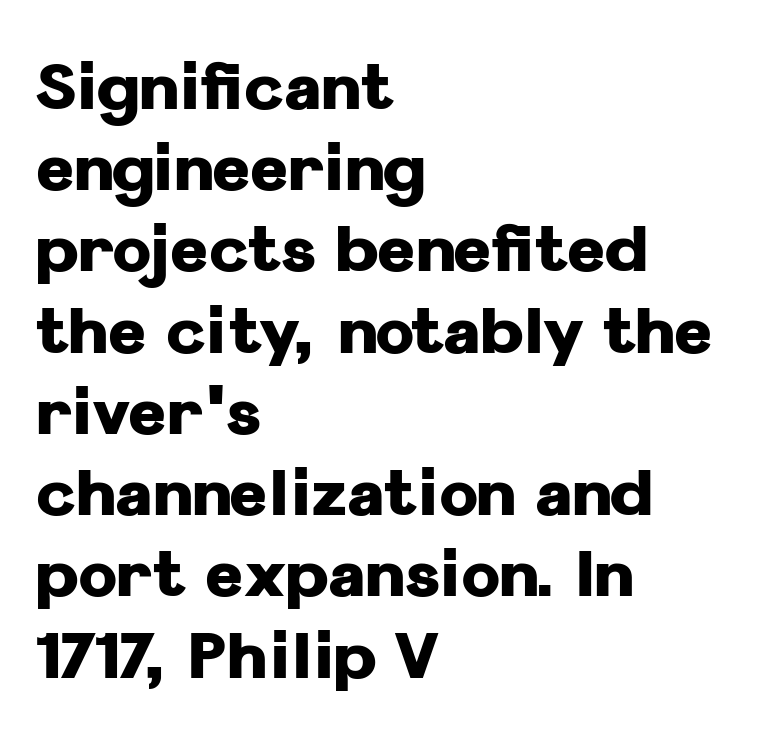
Letters rest on an invisible, unmarked baseline. This sample uses a sans-serif face. Students, this is bold: see how much ink each stroke carries. Horizontally, the lines are justified to the leading edge only.
